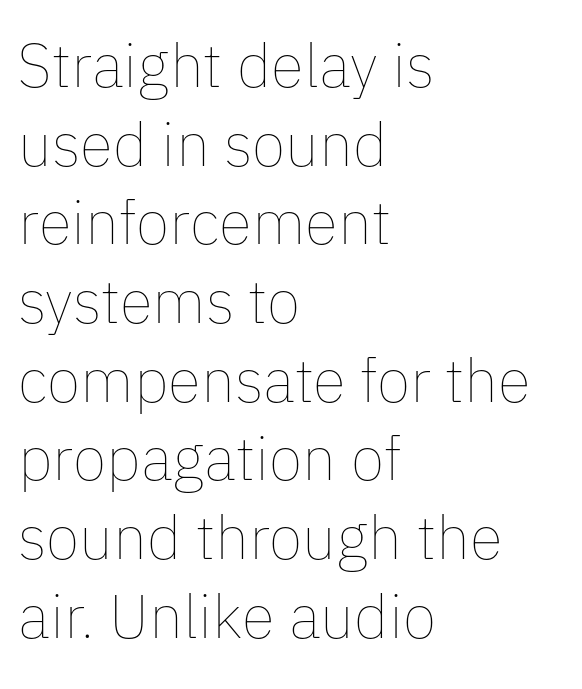
{"italic": "no", "bold": "no", "weight": "thin", "width": "normal", "stroke_contrast": "low", "x_height": "medium", "monospaced": "no", "underline": "no", "align": "left", "line_spacing": "normal", "line_spacing_ratio": 1.29, "letter_spacing": "normal", "letter_spacing_em": 0.0, "glyph_px": 61}
